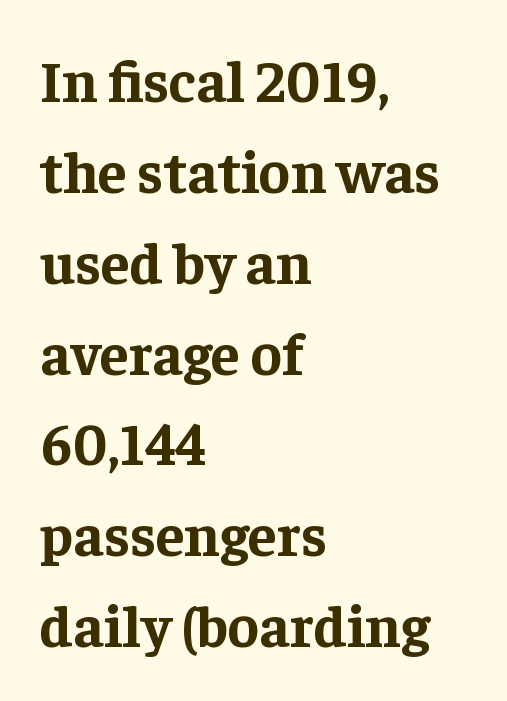
These lines sit exactly where default settings would place them. A typesetter would call this proportional, since set widths differ per character. A student would call this left alignment; a typographer would say flush left, rag right. These words are printed bold, with thick strokes throughout. Stroke terminals: seriffed. Each row of text sits above clean, open space.
